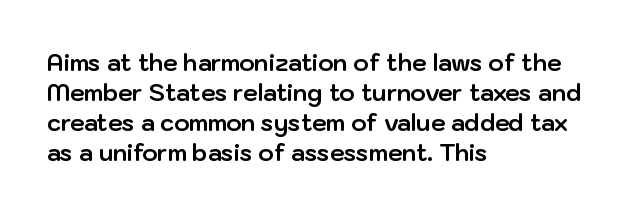
{"italic": "no", "bold": "yes", "underline": "no", "align": "left", "line_spacing": "normal", "line_spacing_ratio": 1.3, "letter_spacing": "normal", "letter_spacing_em": 0.0, "glyph_px": 23}
